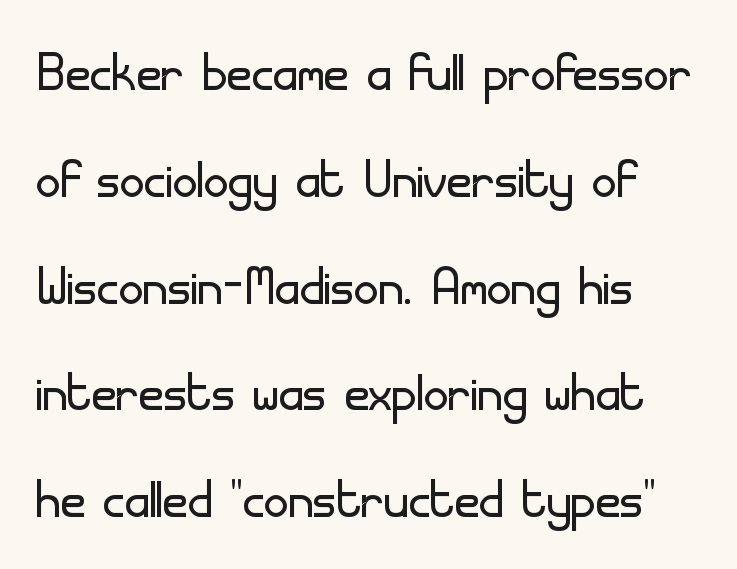
{"serif": "no", "italic": "no", "bold": "no", "weight": "light", "width": "normal", "stroke_contrast": "low", "x_height": "small", "monospaced": "no", "underline": "no", "align": "left", "line_spacing": "normal", "line_spacing_ratio": 1.57, "letter_spacing": "normal", "letter_spacing_em": 0.0, "glyph_px": 68}
